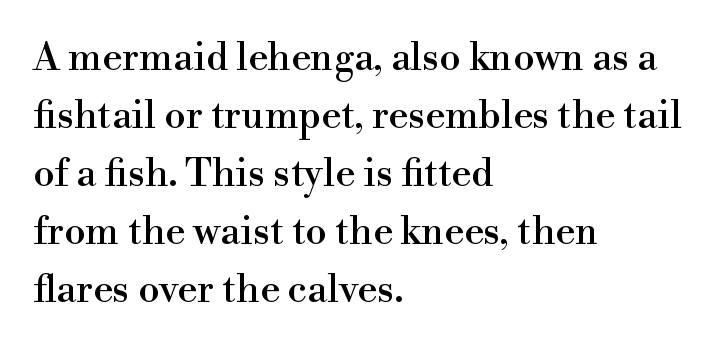
Q: Is the text italic (slanted)? A: No, it is upright.
Q: Is the typeface a serif or a sans-serif typeface? A: Serif.
Q: Is the text underlined? A: No.
Q: How is the paragraph aligned? A: Left-aligned.
Q: Is the spacing between letters normal or unusually wide? A: Normal.
Q: Is the spacing between lines tight, normal or loose? A: Normal.
Q: Width (condensed, normal, or wide)? A: Normal.
Q: Stroke contrast? A: High.
Q: x-height? A: Small.
Q: Monospaced? A: No.
